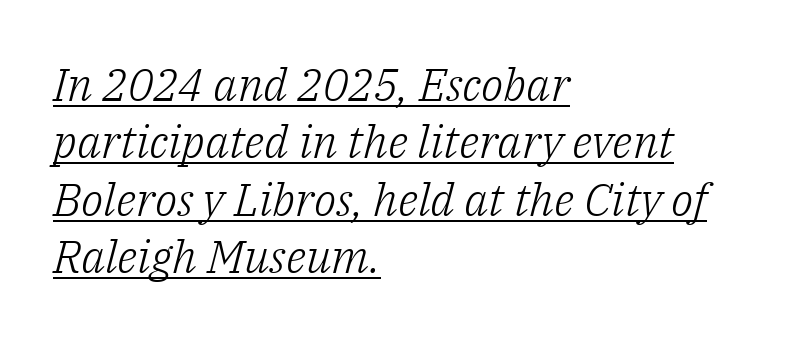
Q: Is the text bold? A: No.
Q: Is the text italic (slanted)? A: Yes, it leans right by about 14 degrees.
Q: Is the typeface a serif or a sans-serif typeface? A: Serif.
Q: Is the text underlined? A: Yes.
Q: How is the paragraph aligned? A: Left-aligned.
Q: Is the spacing between letters normal or unusually wide? A: Normal.
Q: Is the spacing between lines tight, normal or loose? A: Normal.
Q: Width (condensed, normal, or wide)? A: Normal.
Q: Stroke contrast? A: Low.
Q: x-height? A: Medium.
Q: Monospaced? A: No.
